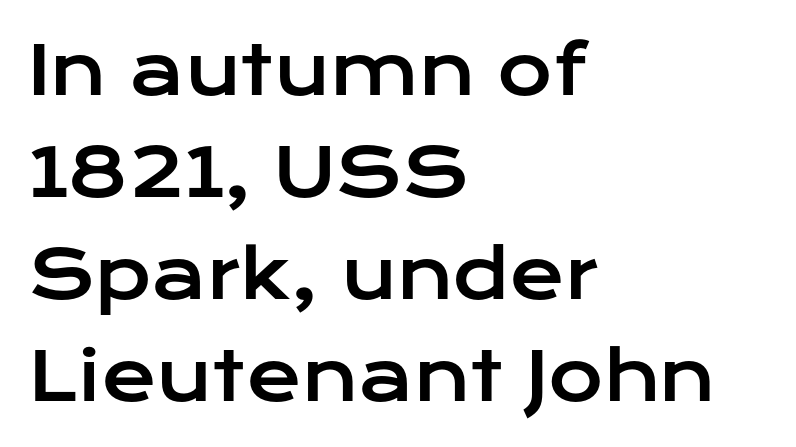
{"serif": "no", "italic": "no", "width": "wide", "stroke_contrast": "low", "x_height": "medium", "monospaced": "no", "underline": "no", "align": "left", "line_spacing": "normal", "line_spacing_ratio": 1.52, "letter_spacing": "normal", "letter_spacing_em": 0.0, "glyph_px": 67}
